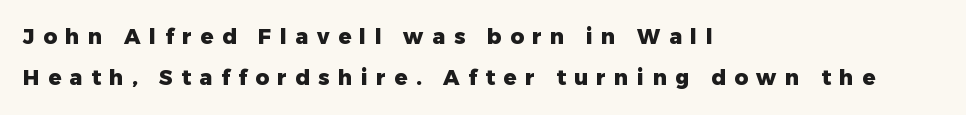
Q: Is the text bold? A: Yes.
Q: Is the text italic (slanted)? A: No, it is upright.
Q: Is the text underlined? A: No.
Q: How is the paragraph aligned? A: Left-aligned.
Q: Is the spacing between letters normal or unusually wide? A: Unusually wide.
Q: Is the spacing between lines tight, normal or loose? A: Loose.
